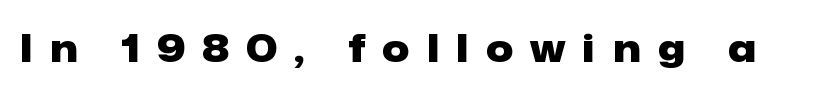
Q: Is the text bold? A: Yes.
Q: Is the text italic (slanted)? A: No, it is upright.
Q: Is the typeface a serif or a sans-serif typeface? A: Sans-serif.
Q: Is the text underlined? A: No.
Q: Is the spacing between letters normal or unusually wide? A: Unusually wide.
Q: Width (condensed, normal, or wide)? A: Normal.
Q: Stroke contrast? A: Low.
Q: x-height? A: Medium.
Q: Monospaced? A: No.
